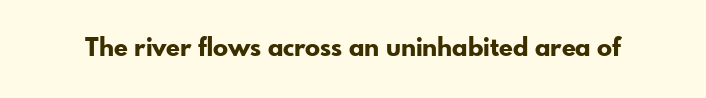
Underlining? Definitely not there. Strong, thick strokes mark this as bold type. This sample uses an upright cut, with every glyph sitting square on the baseline. A typesetter would call this zero additional tracking.
